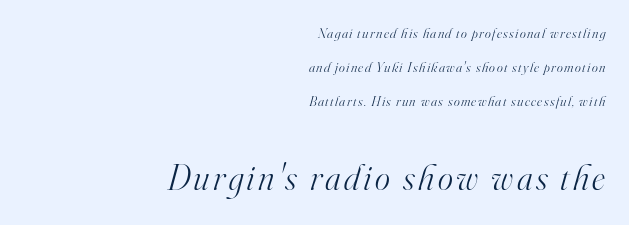
Q: Is the text bold? A: No.
Q: Is the text italic (slanted)? A: Yes, it leans right by about 16 degrees.
Q: Is the typeface a serif or a sans-serif typeface? A: Serif.
Q: Is the text underlined? A: No.
Q: How is the paragraph aligned? A: Right-aligned.
Q: Is the spacing between lines tight, normal or loose? A: Loose.
Q: Which block of text is set in a larger size, the first (top) or the second (bottom)? A: The second (bottom) one.
Q: Width (condensed, normal, or wide)? A: Normal.
Q: Stroke contrast? A: High.
Q: x-height? A: Small.
Q: Monospaced? A: No.
